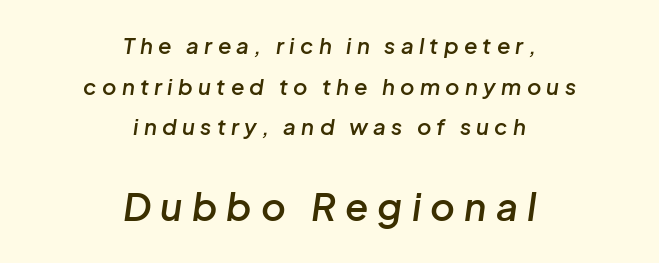
Type size steps up from the first block to the second. The face used here is proportionally spaced, like ordinary book or web type. You could only call the tracking loose — the letters float apart. Rule under the text: the space is simply empty. A typesetter would mark this as italic.
